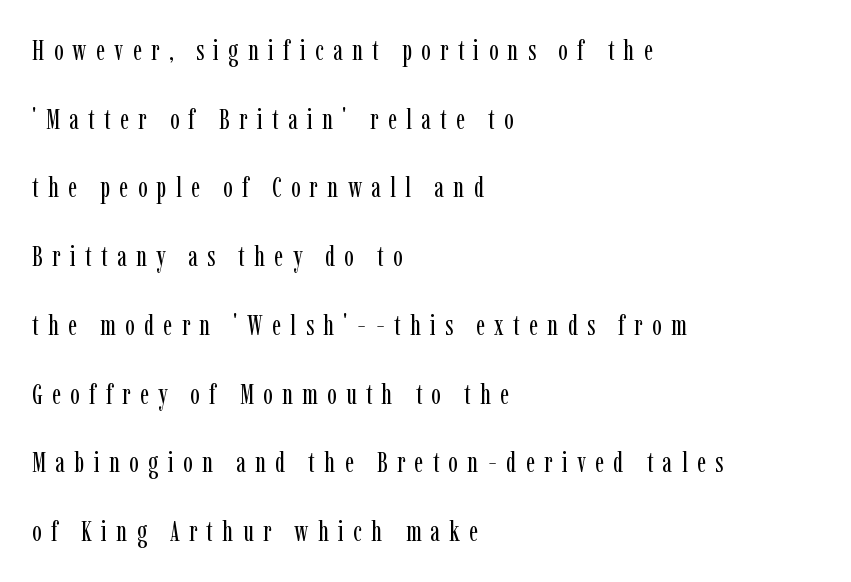
The image shows 29 px regular-weight, condensed serif type, upright; set left-aligned, loose line spacing (2.37x), unusually wide letter spacing (+0.32 em), not underlined; low stroke contrast and a medium x-height.
